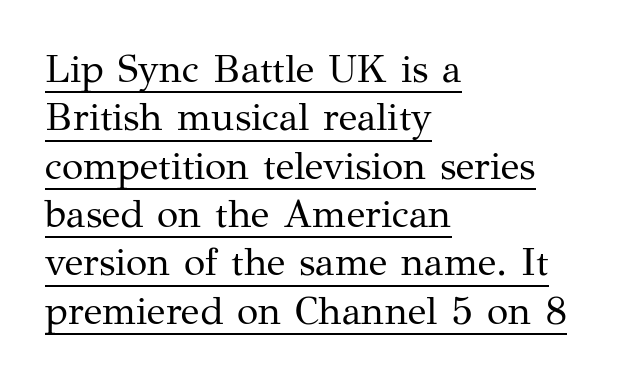
{"serif": "yes", "italic": "no", "bold": "no", "weight": "regular", "width": "normal", "stroke_contrast": "medium", "x_height": "medium", "monospaced": "no", "underline": "yes", "align": "left", "line_spacing_ratio": 1.24, "letter_spacing": "normal", "letter_spacing_em": 0.0, "glyph_px": 39}
